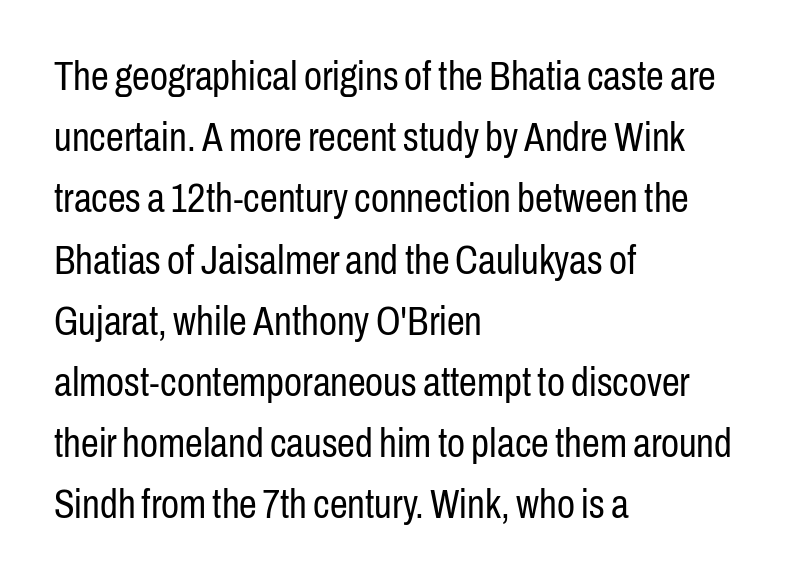
The rendering uses natural spacing where letterforms have individual widths. Visually the block forms a straight wall on the left and a jagged coastline on the right. Students, note that the glyphs here touch the page at normal intervals. Nope, no serifs anywhere on these letters.
